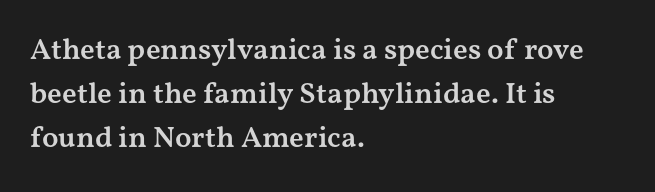
Q: Is the text bold? A: Semi-bold.
Q: Is the text italic (slanted)? A: No, it is upright.
Q: Is the typeface a serif or a sans-serif typeface? A: Serif.
Q: Is the text underlined? A: No.
Q: How is the paragraph aligned? A: Left-aligned.
Q: Is the spacing between letters normal or unusually wide? A: Normal.
Q: Is the spacing between lines tight, normal or loose? A: Normal.
Q: Width (condensed, normal, or wide)? A: Wide.
Q: Stroke contrast? A: Medium.
Q: x-height? A: Medium.
Q: Monospaced? A: No.
